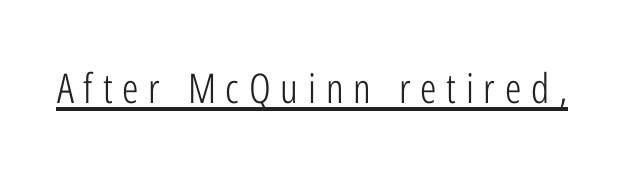
The image shows 41 px light, condensed sans-serif type, upright; set unusually wide letter spacing (+0.24 em), underlined; low stroke contrast and a medium x-height.
